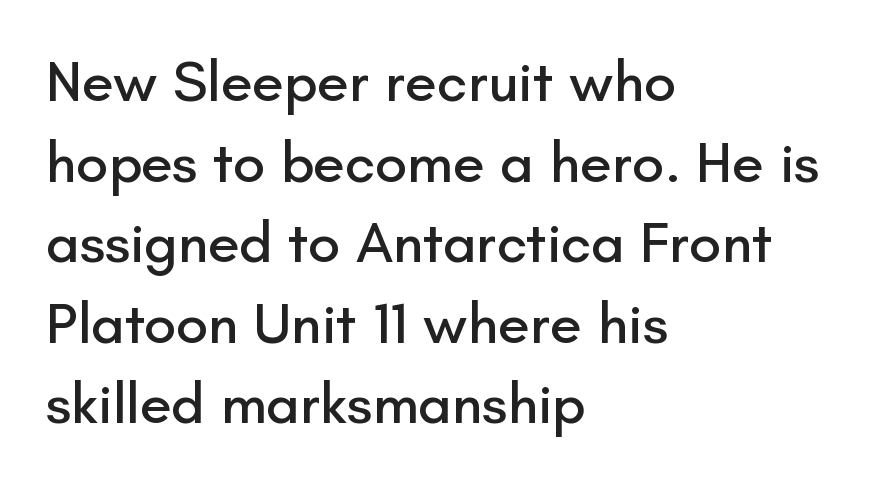
Unlike italic type, these characters show no tilt at all. Clear beneath every line of the passage. Nothing unusual about the tracking: characters are spaced as the font intends. Classification — sans serif.
